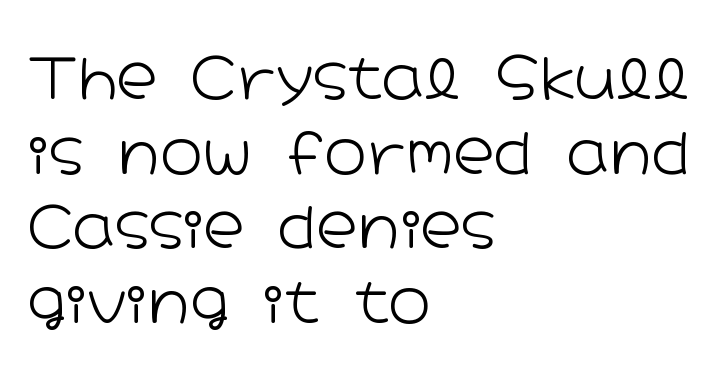
The image shows 57 px light, wide sans-serif type, upright; set left-aligned, normal line spacing (1.31x), normal letter spacing, not underlined; low stroke contrast and a medium x-height.
